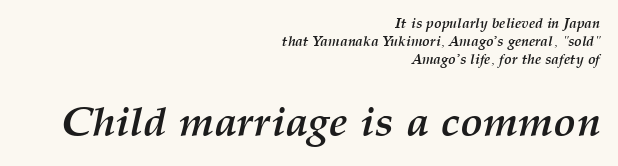
Q: Is the text bold? A: Yes.
Q: Is the text italic (slanted)? A: Yes, it leans right by about 12 degrees.
Q: Is the text underlined? A: No.
Q: How is the paragraph aligned? A: Right-aligned.
Q: Is the spacing between letters normal or unusually wide? A: Normal.
Q: Is the spacing between lines tight, normal or loose? A: Normal.
Q: Which block of text is set in a larger size, the first (top) or the second (bottom)? A: The second (bottom) one.
Q: Width (condensed, normal, or wide)? A: Normal.
Q: Stroke contrast? A: Medium.
Q: x-height? A: Medium.
Q: Monospaced? A: No.
